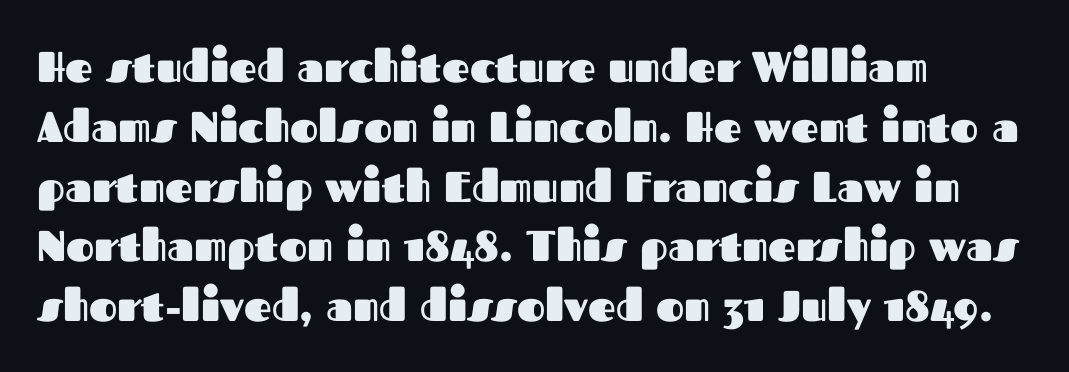
Q: Is the text bold? A: Yes.
Q: Is the text italic (slanted)? A: No, it is upright.
Q: Is the typeface a serif or a sans-serif typeface? A: Sans-serif.
Q: Is the text underlined? A: No.
Q: How is the paragraph aligned? A: Left-aligned.
Q: Is the spacing between letters normal or unusually wide? A: Normal.
Q: Is the spacing between lines tight, normal or loose? A: Normal.
Q: Width (condensed, normal, or wide)? A: Normal.
Q: Stroke contrast? A: Medium.
Q: x-height? A: Medium.
Q: Monospaced? A: No.
